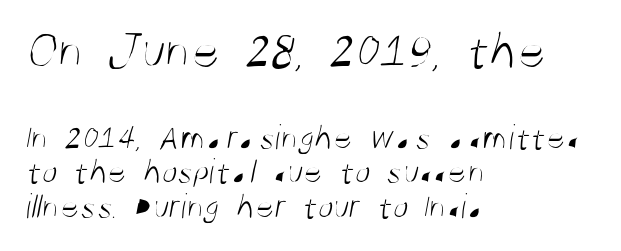
{"serif": "no", "bold": "no", "weight": "light", "width": "condensed", "stroke_contrast": "medium", "x_height": "large", "monospaced": "no", "underline": "no", "align": "left", "line_spacing": "tight", "line_spacing_ratio": 0.97, "letter_spacing": "normal", "letter_spacing_em": 0.0, "larger_block": "first", "size_ratio": 1.5, "glyph_px": 54}
